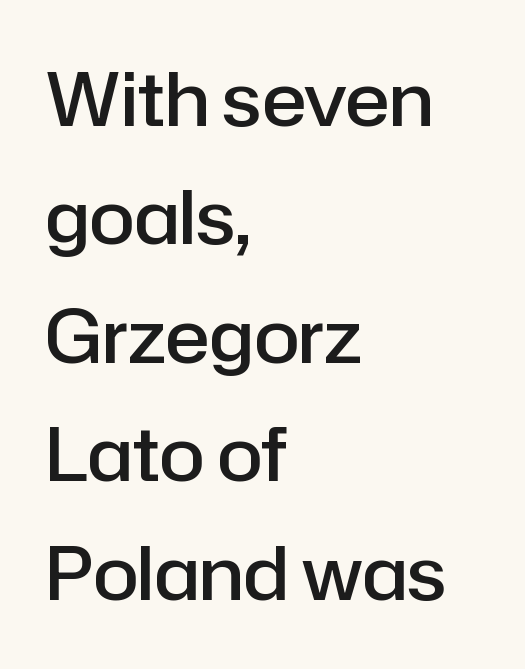
The image shows 74 px semibold sans-serif type, upright; set left-aligned, normal line spacing (1.6x), normal letter spacing, not underlined; low stroke contrast and a medium x-height.
